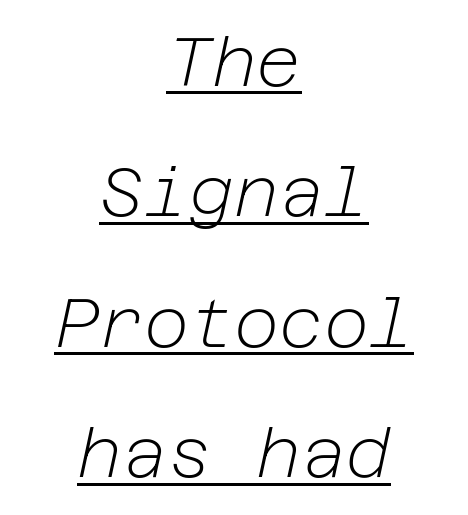
The typography opts for an oblique posture over an upright one. Is the type heavy? It reads as light-to-regular instead. Beneath each row of characters lies a ruled line. The gaps between neighbouring characters are ordinary and unremarkable.
